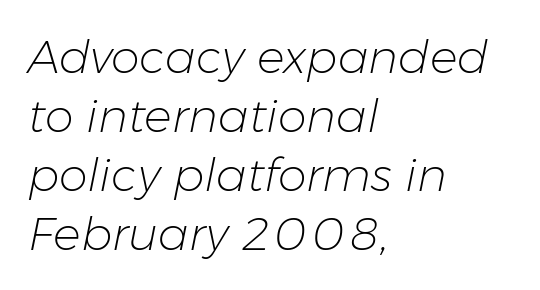
{"italic": "yes", "lean": "right", "slant_degrees": 11, "bold": "no", "weight": "light", "width": "normal", "stroke_contrast": "low", "x_height": "medium", "monospaced": "no", "underline": "no", "align": "left", "line_spacing": "normal", "line_spacing_ratio": 1.28, "letter_spacing": "normal", "letter_spacing_em": 0.0, "glyph_px": 46}
